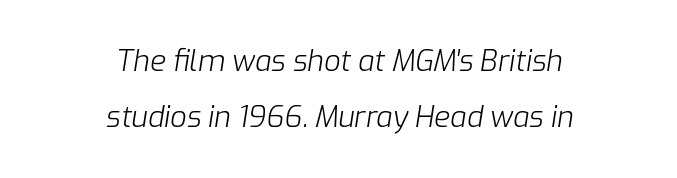
{"italic": "yes", "lean": "right", "slant_degrees": 9, "bold": "no", "weight": "light", "width": "normal", "stroke_contrast": "low", "x_height": "medium", "monospaced": "no", "underline": "no", "align": "center", "line_spacing": "loose", "line_spacing_ratio": 1.93, "letter_spacing": "normal", "letter_spacing_em": 0.0, "glyph_px": 29}
